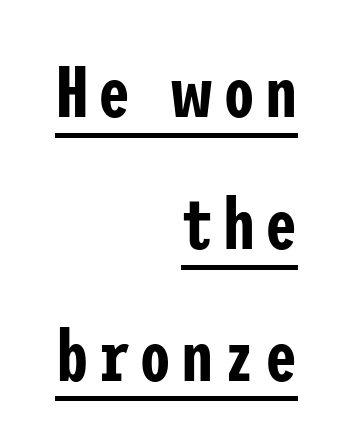
Which margin do the lines hug? The right one — the left edge is uneven. Somebody hit Ctrl+U on this one — the words are underlined. Grotesque or geometric, the face here clearly has no serifs. A roman cut, with each character standing at attention.
